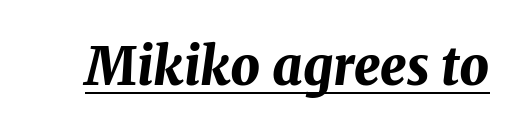
Here the glyphs are tracked normally, forming tight word shapes. Descenders here cross a horizontal rule under the line. Would a proofreader flag this as italicized? Yes. You'd pick this weight for a headline — it's a proper bold.
